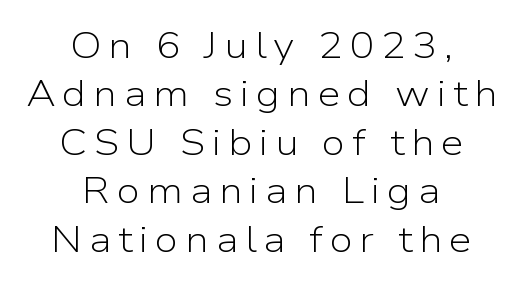
{"serif": "no", "italic": "no", "bold": "no", "weight": "light", "width": "normal", "stroke_contrast": "low", "x_height": "medium", "monospaced": "no", "underline": "no", "align": "center", "line_spacing": "normal", "line_spacing_ratio": 1.31, "glyph_px": 37}
